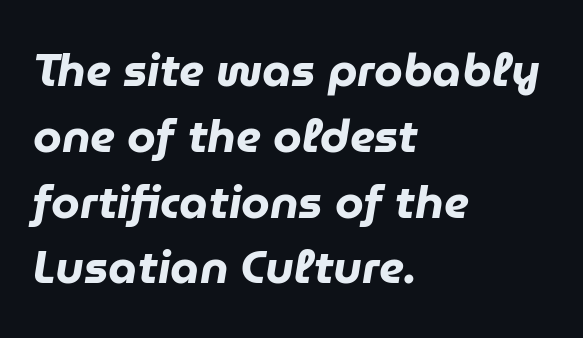
A typesetter would call this proportional, since set widths differ per character. Observe the lean: these are italic letterforms. The type is set solid horizontally, with unmodified tracking. Summary of weight: heavy, a full bold. Honestly, there is no underline to notice here at all.
